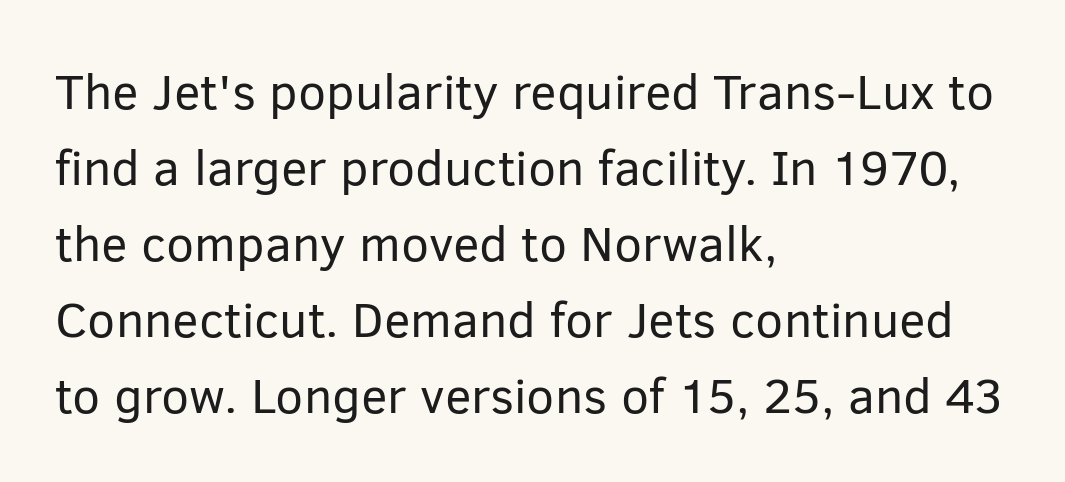
The image shows 50 px regular-weight sans-serif type, upright; set left-aligned, normal line spacing (1.52x), normal letter spacing, not underlined; low stroke contrast and a medium x-height.
